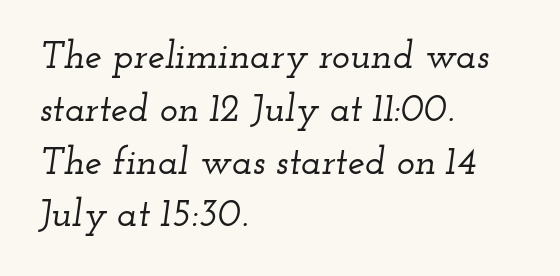
The vertical gap from one line to the next is medium. The ragged edge is on the right, which tells us the setting is flush left. There is no visible air inserted between adjacent glyphs. Think of a printed novel: that variable character pitch is what you see here. Small tapered or slab feet sit at the stroke ends, so this counts as serif. The letters are slanted; this is an italic face.
